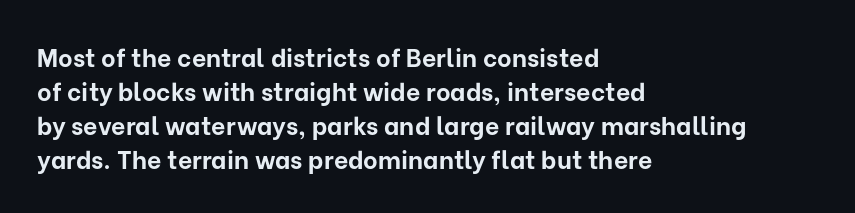
Just letters on the line, the space beneath them empty. No italicization has been applied; the sample stays upright. The rows are spaced the way most documents space them. The glyphs have the mass of a bold cut. Look at the tracking — it's just the regular setting, nothing added. Each line starts at the same left margin while the right side varies.
